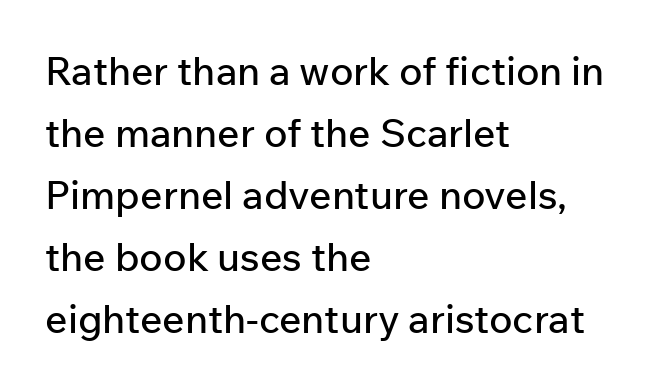
Q: Is the text italic (slanted)? A: No, it is upright.
Q: Is the typeface a serif or a sans-serif typeface? A: Sans-serif.
Q: Is the text underlined? A: No.
Q: How is the paragraph aligned? A: Left-aligned.
Q: Is the spacing between letters normal or unusually wide? A: Normal.
Q: Is the spacing between lines tight, normal or loose? A: Normal.
Q: Width (condensed, normal, or wide)? A: Normal.
Q: Stroke contrast? A: Low.
Q: x-height? A: Medium.
Q: Monospaced? A: No.
